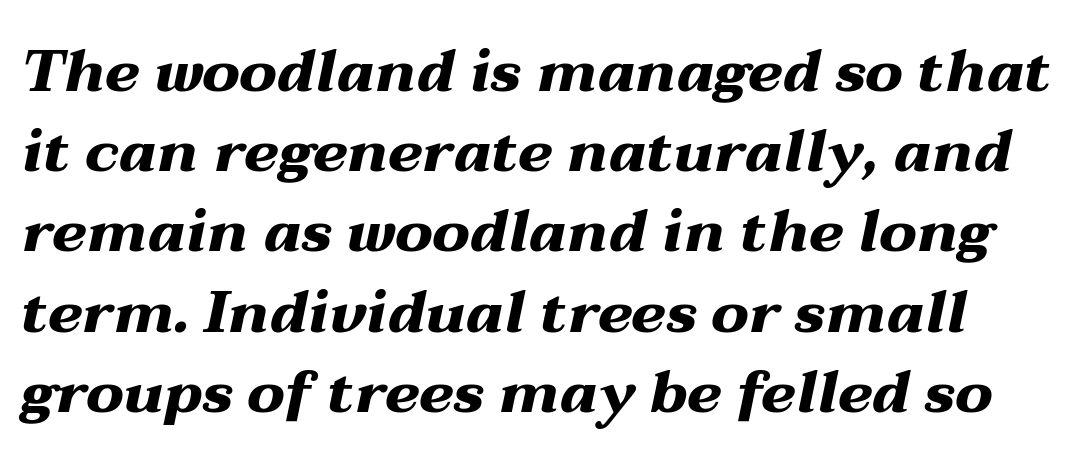
The image shows 59 px heavy, wide type, italic (leaning right); set normal line spacing (1.36x), normal letter spacing, not underlined; medium stroke contrast and a medium x-height.
